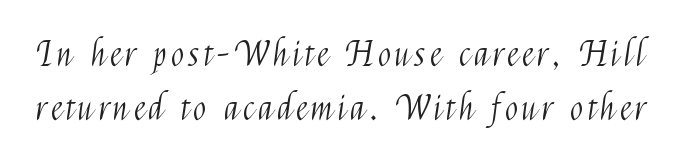
{"serif": "no", "bold": "no", "weight": "light", "width": "condensed", "stroke_contrast": "medium", "x_height": "medium", "monospaced": "no", "underline": "no", "line_spacing": "normal", "line_spacing_ratio": 1.58, "glyph_px": 34}
